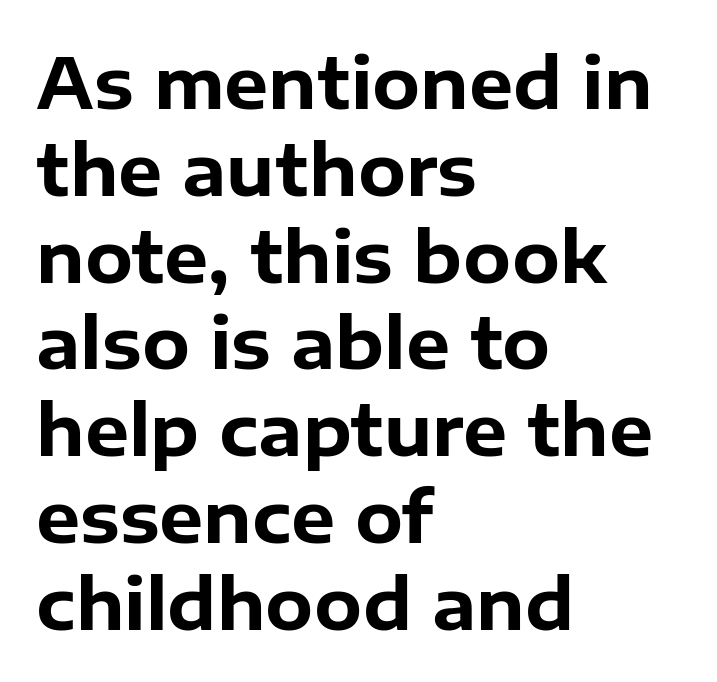
{"serif": "no", "italic": "no", "bold": "yes", "weight": "bold", "width": "normal", "stroke_contrast": "low", "x_height": "medium", "monospaced": "no", "underline": "no", "align": "left", "line_spacing_ratio": 1.24, "letter_spacing": "normal", "letter_spacing_em": 0.0, "glyph_px": 70}
